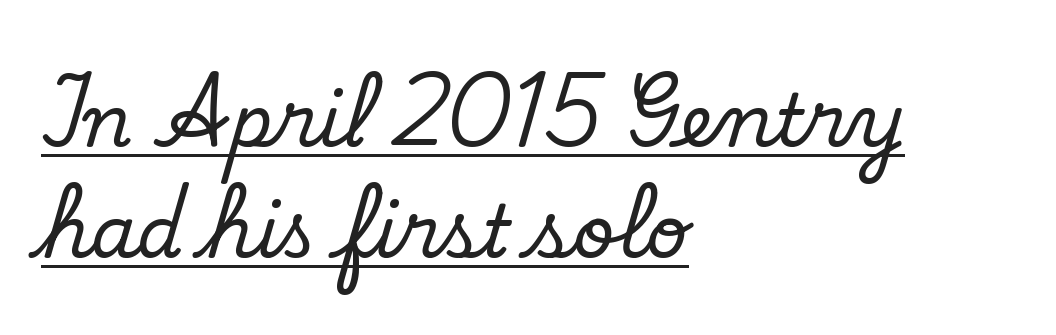
The image shows 73 px serif type; set left-aligned, normal line spacing (1.52x), normal letter spacing, underlined; low stroke contrast and a small x-height.
